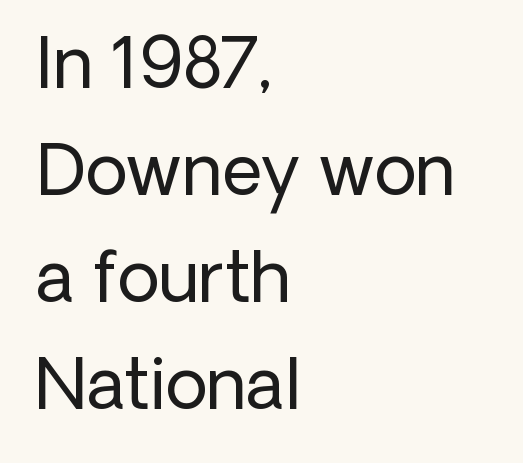
The image shows 69 px regular-weight sans-serif type, upright; set left-aligned, normal line spacing (1.55x), normal letter spacing, not underlined; low stroke contrast and a medium x-height.
